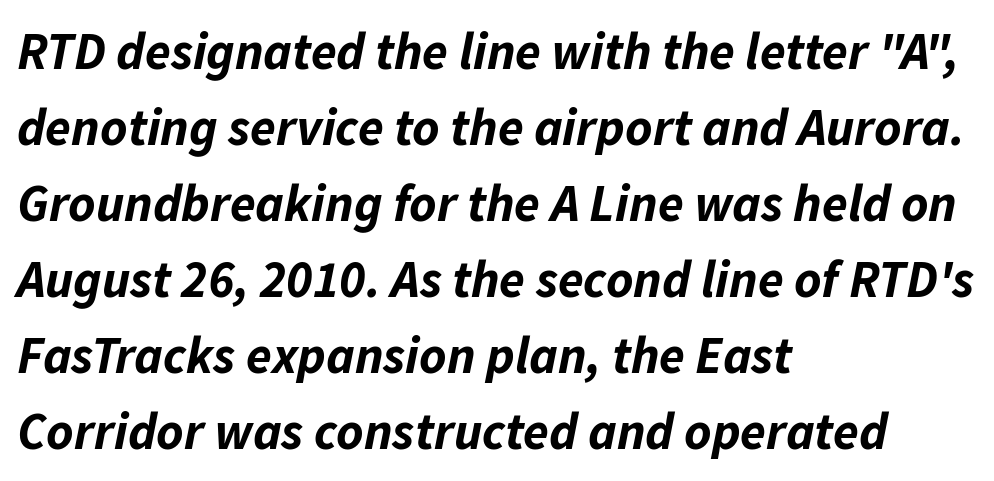
The image shows 52 px bold type, italic (leaning right); set left-aligned, normal line spacing (1.46x), normal letter spacing, not underlined; low stroke contrast and a medium x-height.
